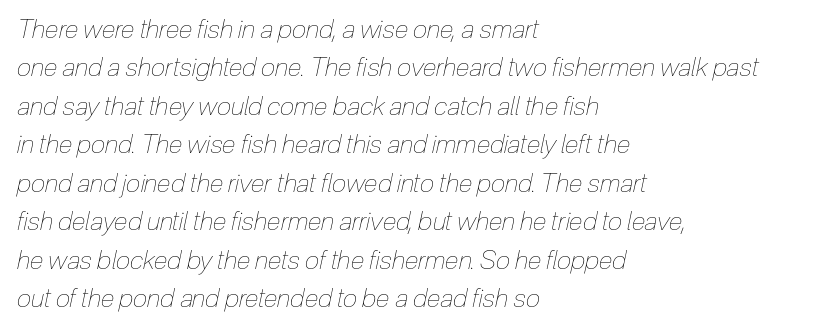
Q: Is the text bold? A: No.
Q: Is the text italic (slanted)? A: Yes, it leans right by about 12 degrees.
Q: Is the text underlined? A: No.
Q: How is the paragraph aligned? A: Left-aligned.
Q: Is the spacing between letters normal or unusually wide? A: Normal.
Q: Is the spacing between lines tight, normal or loose? A: Normal.
